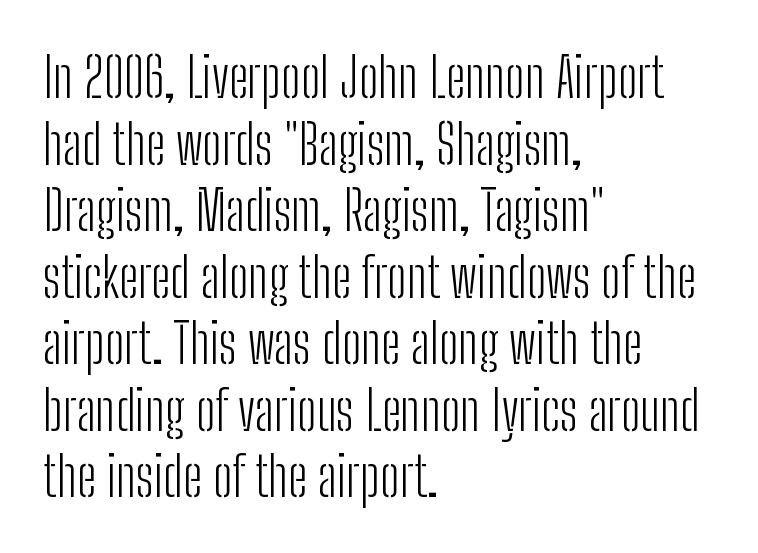
The image shows 55 px light, condensed sans-serif type, upright; set left-aligned, line spacing 1.21x, normal letter spacing, not underlined; low stroke contrast and a medium x-height.
